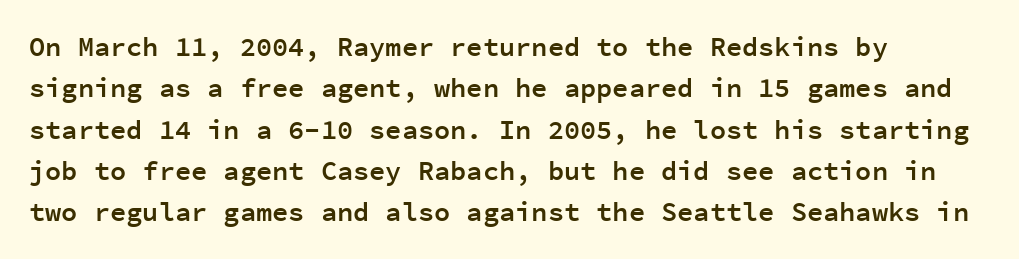
The image shows 27 px text type, upright; set left-aligned, normal line spacing (1.53x), normal letter spacing, not underlined.
